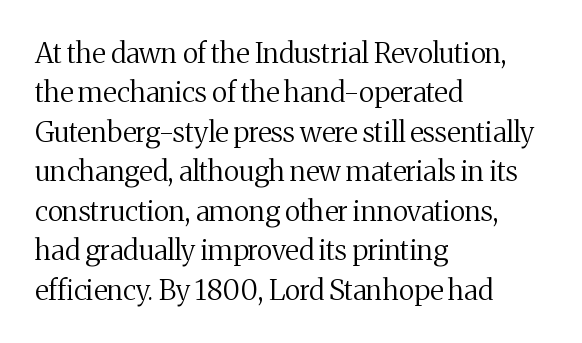
Q: Is the text bold? A: No.
Q: Is the text italic (slanted)? A: No, it is upright.
Q: Is the typeface a serif or a sans-serif typeface? A: Serif.
Q: Is the text underlined? A: No.
Q: How is the paragraph aligned? A: Left-aligned.
Q: Is the spacing between letters normal or unusually wide? A: Normal.
Q: Is the spacing between lines tight, normal or loose? A: Normal.
Q: Width (condensed, normal, or wide)? A: Normal.
Q: Stroke contrast? A: Medium.
Q: x-height? A: Medium.
Q: Monospaced? A: No.
